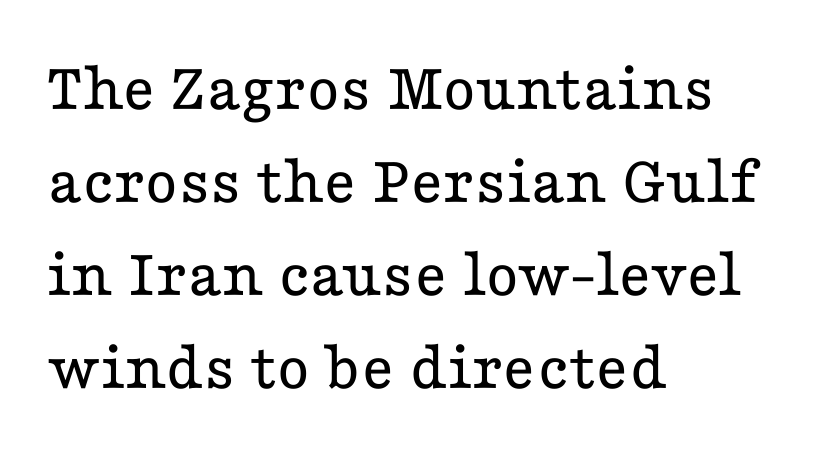
Q: Is the text bold? A: No.
Q: Is the text italic (slanted)? A: No, it is upright.
Q: Is the typeface a serif or a sans-serif typeface? A: Serif.
Q: Is the text underlined? A: No.
Q: How is the paragraph aligned? A: Left-aligned.
Q: Is the spacing between letters normal or unusually wide? A: Normal.
Q: Is the spacing between lines tight, normal or loose? A: Normal.
Q: Width (condensed, normal, or wide)? A: Wide.
Q: Stroke contrast? A: Low.
Q: x-height? A: Medium.
Q: Monospaced? A: No.
